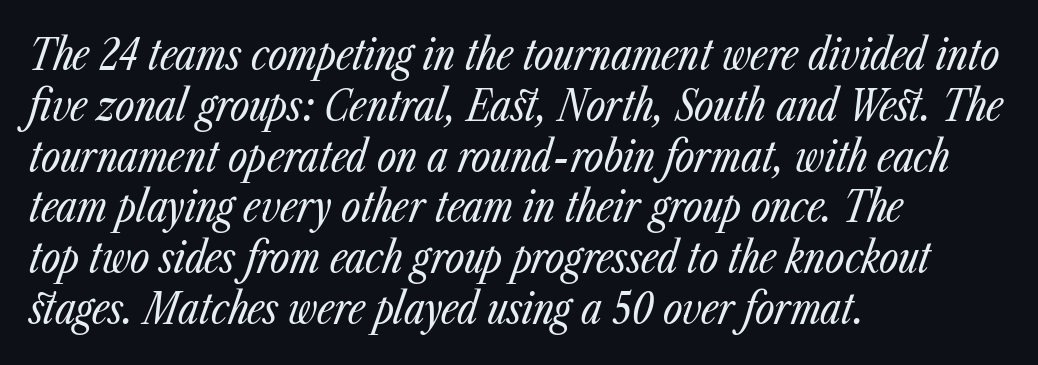
Q: Is the text bold? A: No.
Q: Is the text italic (slanted)? A: Yes, it leans right by about 23 degrees.
Q: Is the text underlined? A: No.
Q: How is the paragraph aligned? A: Left-aligned.
Q: Is the spacing between letters normal or unusually wide? A: Normal.
Q: Width (condensed, normal, or wide)? A: Condensed.
Q: Stroke contrast? A: Low.
Q: x-height? A: Medium.
Q: Monospaced? A: No.
